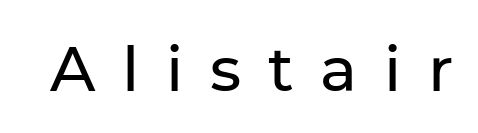
Q: Is the text italic (slanted)? A: No, it is upright.
Q: Is the typeface a serif or a sans-serif typeface? A: Sans-serif.
Q: Is the text underlined? A: No.
Q: Is the spacing between letters normal or unusually wide? A: Unusually wide.
Q: Width (condensed, normal, or wide)? A: Normal.
Q: Stroke contrast? A: Low.
Q: x-height? A: Medium.
Q: Monospaced? A: No.
